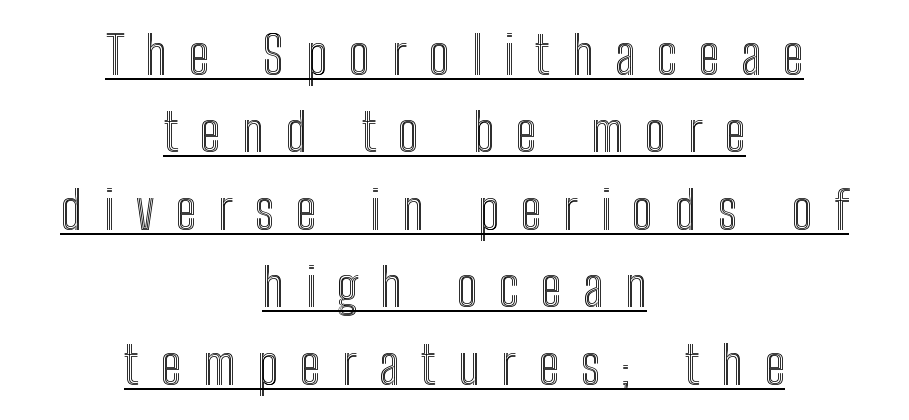
The image shows 52 px condensed type, upright; set centered, normal line spacing (1.49x), unusually wide letter spacing (+0.42 em), underlined; a medium x-height.
